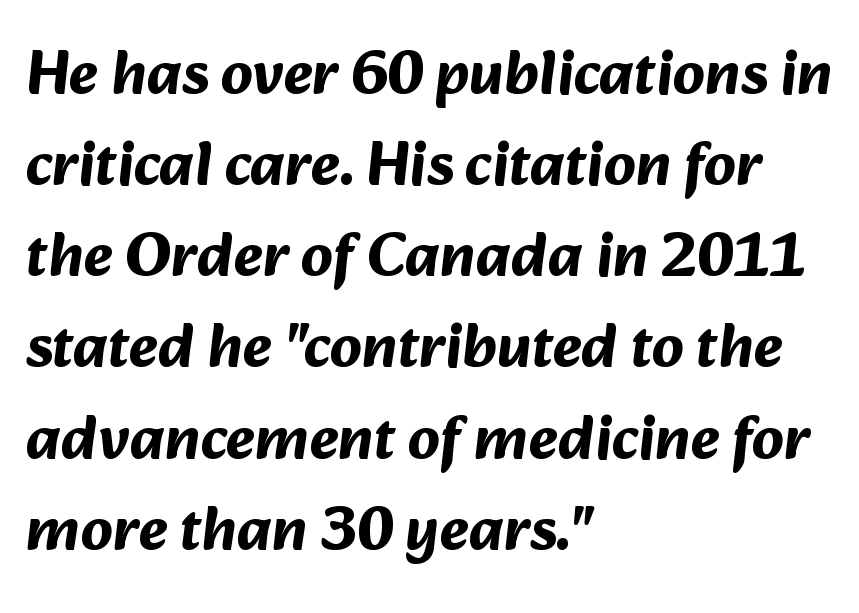
The characters look thick and weighty, a clear bold. Are there feet on the stems? There aren't — it's a sans. A typesetter would call this proportional, since set widths differ per character. Evenly set lines give the paragraph a standard silhouette. Standard letterfit; no display-style spreading of the glyphs.
